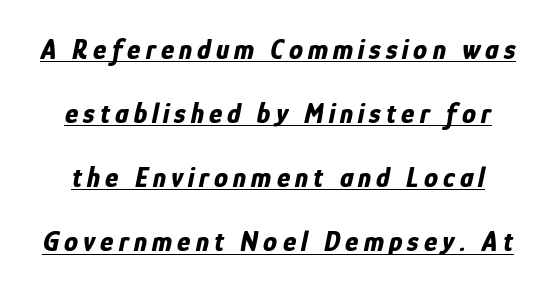
Q: Is the text bold? A: Yes.
Q: Is the text italic (slanted)? A: Yes, it leans right by about 12 degrees.
Q: Is the text underlined? A: Yes.
Q: Is the spacing between lines tight, normal or loose? A: Loose.
Q: Width (condensed, normal, or wide)? A: Condensed.
Q: Stroke contrast? A: Low.
Q: x-height? A: Medium.
Q: Monospaced? A: No.
